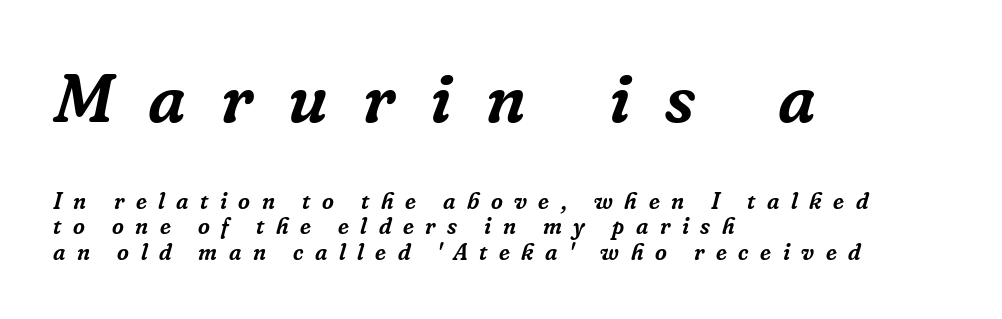
{"serif": "yes", "italic": "yes", "lean": "right", "slant_degrees": 16, "width": "normal", "stroke_contrast": "low", "x_height": "medium", "monospaced": "no", "underline": "no", "align": "left", "line_spacing": "tight", "line_spacing_ratio": 1.1, "letter_spacing": "wide", "letter_spacing_em": 0.5, "larger_block": "first", "size_ratio": 3.04, "glyph_px": 70}
